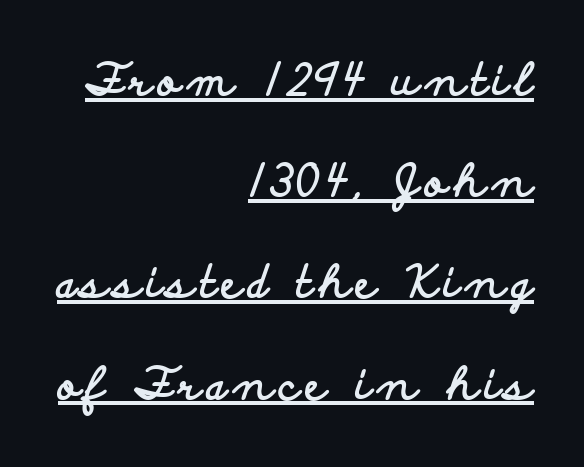
{"serif": "no", "bold": "yes", "weight": "bold", "width": "wide", "stroke_contrast": "low", "x_height": "small", "monospaced": "no", "underline": "yes", "align": "right", "line_spacing": "loose", "line_spacing_ratio": 2.3, "glyph_px": 44}
